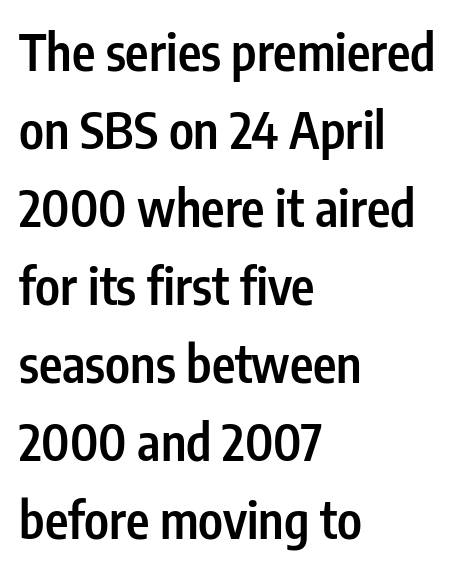
The face used here is proportionally spaced, like ordinary book or web type. Are there feet on the stems? There aren't — it's a sans. Letters rest on an invisible, unmarked baseline. Notice how descenders clear the ascenders below comfortably — that's standard leading. In terms of weight, the rendering is demibold, just under bold. Spacing between characters is what you'd get straight out of the box.
